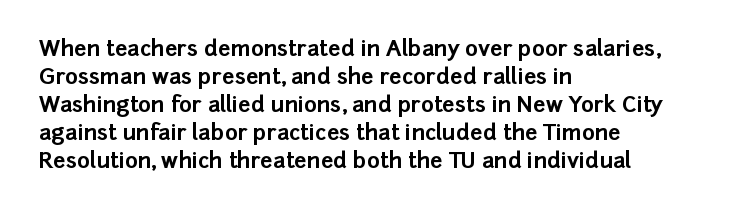
Q: Is the text bold? A: Yes.
Q: Is the text italic (slanted)? A: No, it is upright.
Q: Is the text underlined? A: No.
Q: How is the paragraph aligned? A: Left-aligned.
Q: Is the spacing between letters normal or unusually wide? A: Normal.
Q: Is the spacing between lines tight, normal or loose? A: Normal.
